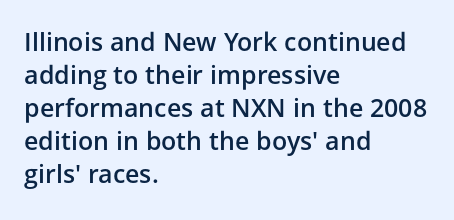
Q: Is the text bold? A: Semi-bold.
Q: Is the text italic (slanted)? A: No, it is upright.
Q: Is the text underlined? A: No.
Q: How is the paragraph aligned? A: Left-aligned.
Q: Is the spacing between letters normal or unusually wide? A: Normal.
Q: Is the spacing between lines tight, normal or loose? A: Normal.
